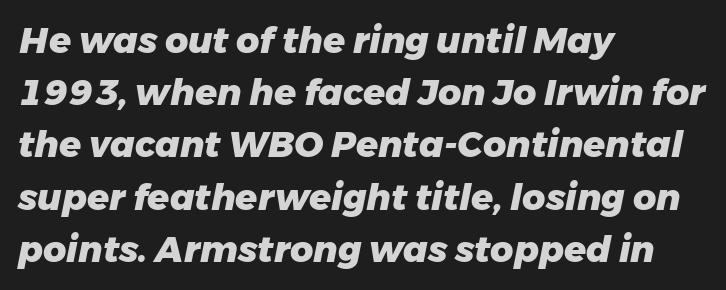
{"italic": "yes", "lean": "right", "slant_degrees": 11, "bold": "yes", "weight": "heavy", "width": "normal", "stroke_contrast": "low", "x_height": "medium", "monospaced": "no", "underline": "no", "align": "left", "line_spacing": "normal", "line_spacing_ratio": 1.45, "letter_spacing": "normal", "letter_spacing_em": 0.0, "glyph_px": 36}
